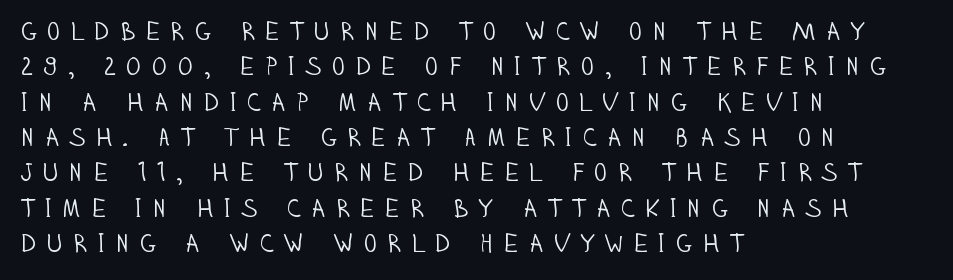
The image shows 26 px text type, upright; set left-aligned, normal line spacing (1.36x), unusually wide letter spacing (+0.34 em), not underlined.
